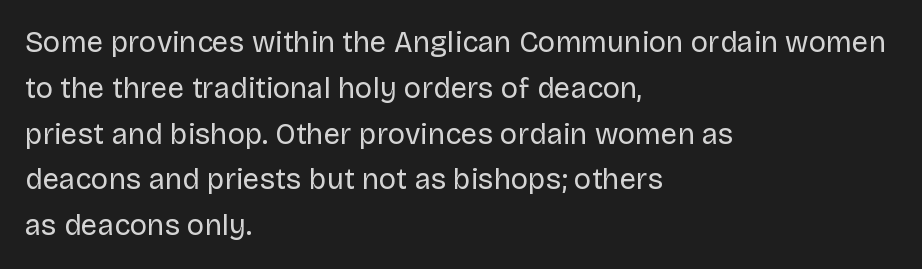
The rendering shows plain stroke endings on the letterforms — a sans-serif design. Characters follow at the spacing the type designer built in. One-word summary of the alignment: left. Interline gaps are of average width in this sample. The strokes are not fattened; the text isn't bold.
